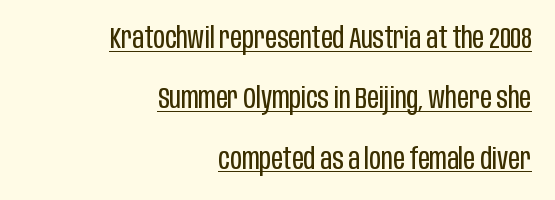
The image shows 29 px regular-weight, condensed sans-serif type, upright; set right-aligned, loose line spacing (2.08x), normal letter spacing, underlined; low stroke contrast and a large x-height.
